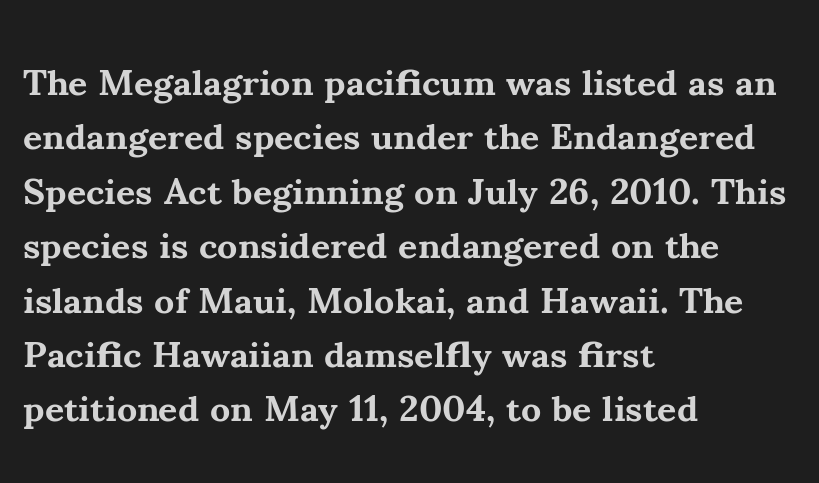
The image shows 37 px bold serif type, upright; set left-aligned, normal line spacing (1.47x), normal letter spacing, not underlined; medium stroke contrast and a small x-height.
